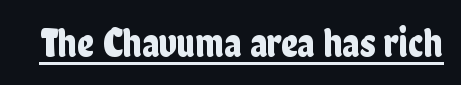
The image shows 41 px condensed sans-serif type, upright; set normal letter spacing, underlined; low stroke contrast and a medium x-height.
